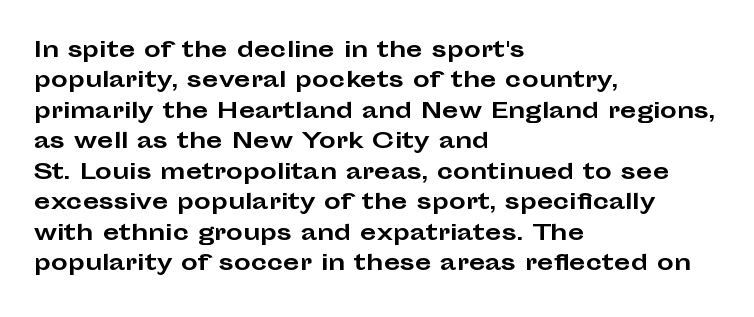
Q: Is the text bold? A: Yes.
Q: Is the text italic (slanted)? A: No, it is upright.
Q: Is the text underlined? A: No.
Q: How is the paragraph aligned? A: Left-aligned.
Q: Is the spacing between letters normal or unusually wide? A: Normal.
Q: Is the spacing between lines tight, normal or loose? A: Normal.
